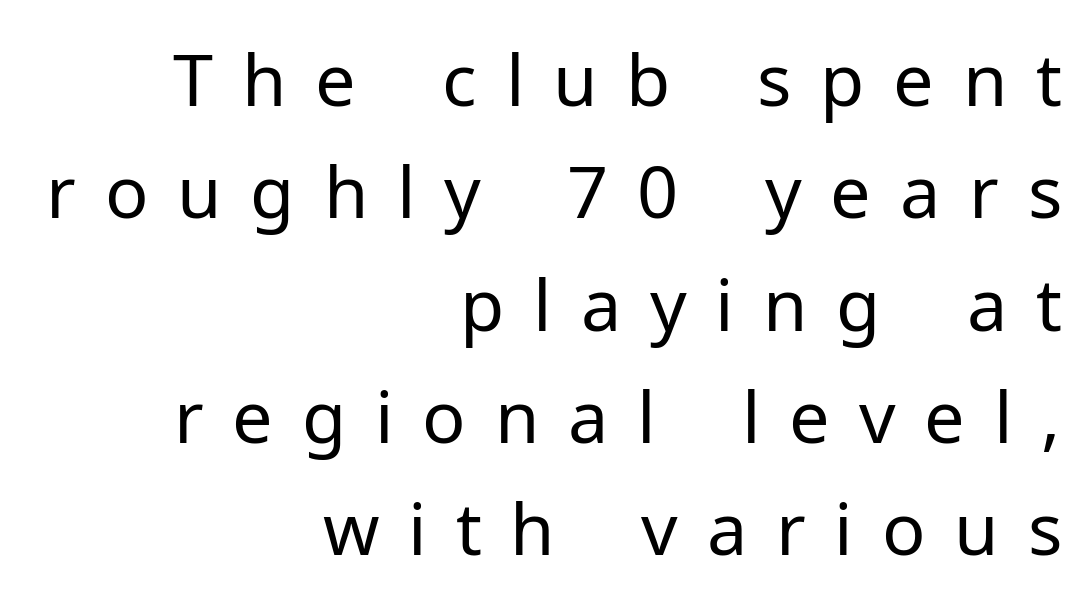
The image shows 72 px regular-weight sans-serif type, upright; set right-aligned, normal line spacing (1.56x), unusually wide letter spacing (+0.4 em), not underlined; low stroke contrast and a medium x-height.
